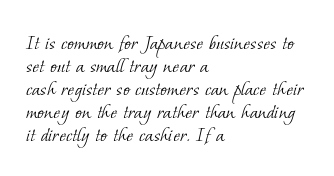
{"bold": "no", "underline": "no", "align": "left", "line_spacing": "tight", "line_spacing_ratio": 1.0, "letter_spacing": "normal", "letter_spacing_em": 0.0, "glyph_px": 23}
